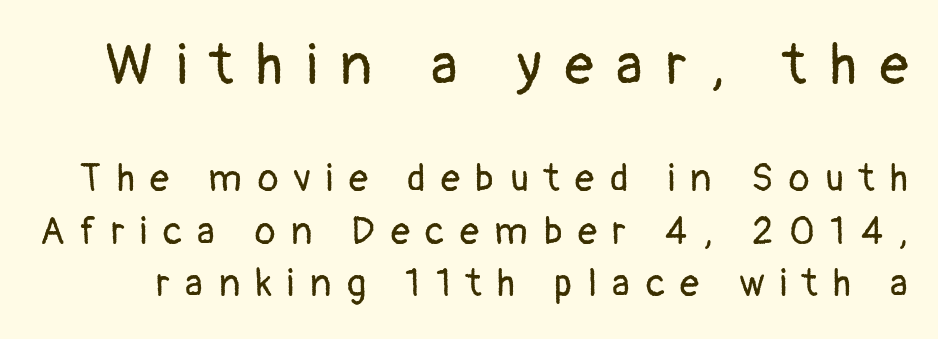
This sample uses a sans-serif face. Vertical spacing — default. If you squint, the top block still reads clearly — it's the larger of the two. Letter spacing: wide.
